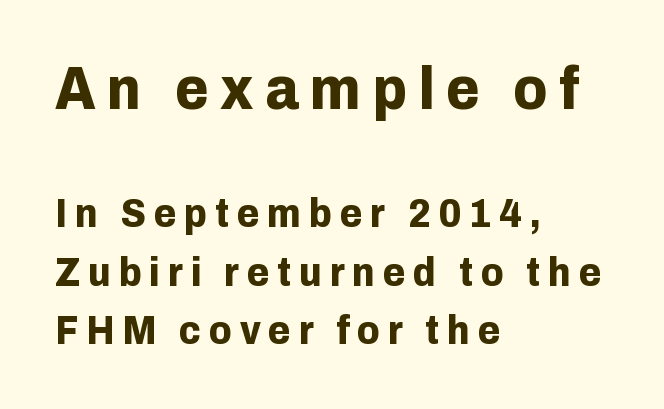
Words float on clear page, feet unadorned. Are there feet on the stems? There aren't — it's a sans. Heavy-handed strokes throughout: this text is bold. These two chunks differ in scale, with the top chunk taking the larger measure.
